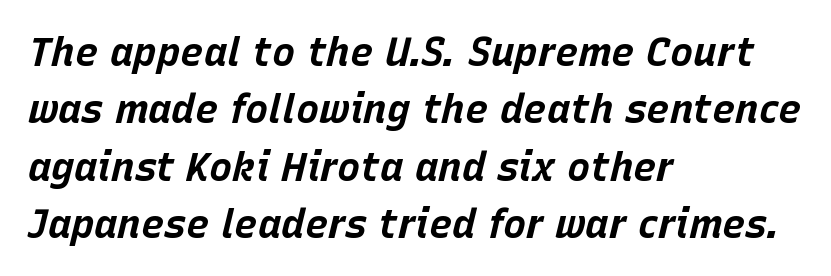
The image shows 39 px bold type, italic (leaning right); set left-aligned, normal line spacing (1.47x), normal letter spacing, not underlined; low stroke contrast and a large x-height.
